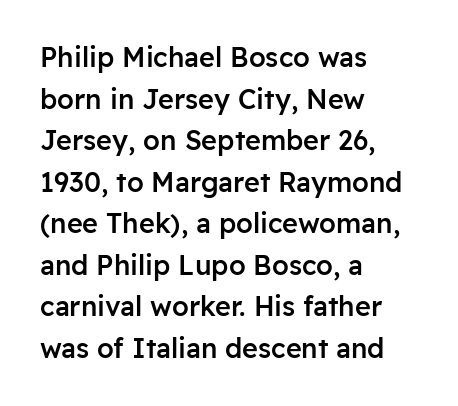
The foot of each line stays bare and open. Teacher's note: observe the even left margin — that is flush-left alignment. Summary of vertical rhythm: regular, with standard interline spacing. The typesetting leans somewhat heavy: a semibold. The lettering stays uniformly vertical, giving the passage a roman look.
